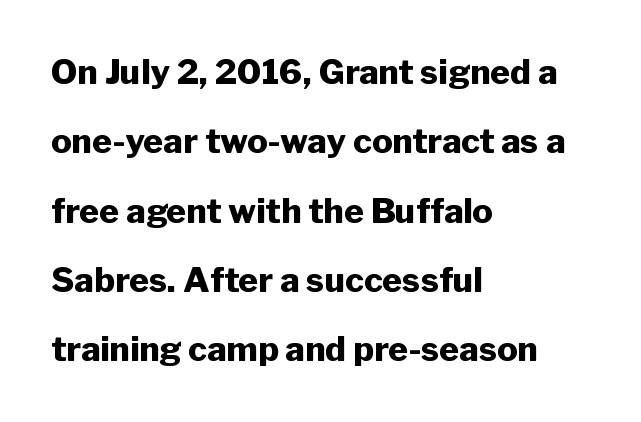
You can tell it's not italic because the verticals are truly vertical. The designer went with a sans here, leaving each stem footless. Nobody touched the tracking dial on this one. Line starts are locked; line ends wander. Vertical spacing — loose. Do the characters align in a grid? No, the font is proportional.
